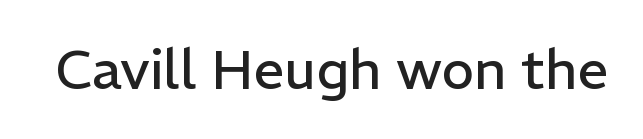
A typesetter would call this proportional, since set widths differ per character. The font sits on the lighter half of the weight spectrum, regular included. Italic? Not at all — the glyphs are vertical. Clear beneath every line of the passage. The letters sit at their default tracking, neither squeezed nor spread. This sample uses a sans-serif face.
